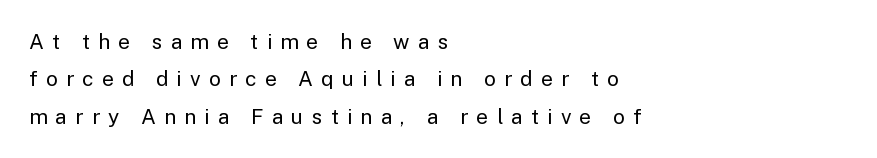
The image shows 21 px text type, upright; set left-aligned, line spacing 1.78x, unusually wide letter spacing (+0.39 em), not underlined.
